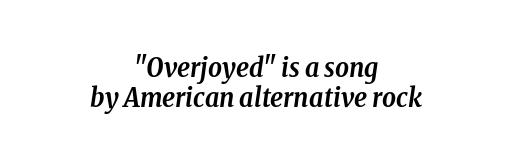
The image shows 27 px bold type, italic (leaning right); set centered, tight line spacing (1.1x), normal letter spacing, not underlined.
